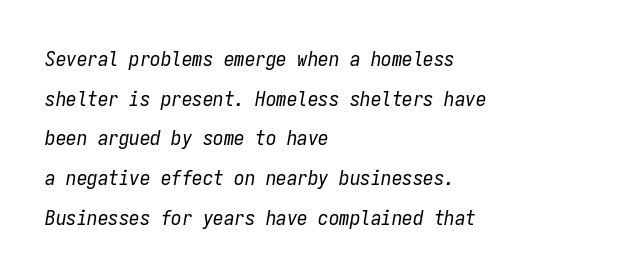
The image shows 21 px text type, italic (leaning right); set left-aligned, line spacing 1.89x, normal letter spacing, not underlined.
